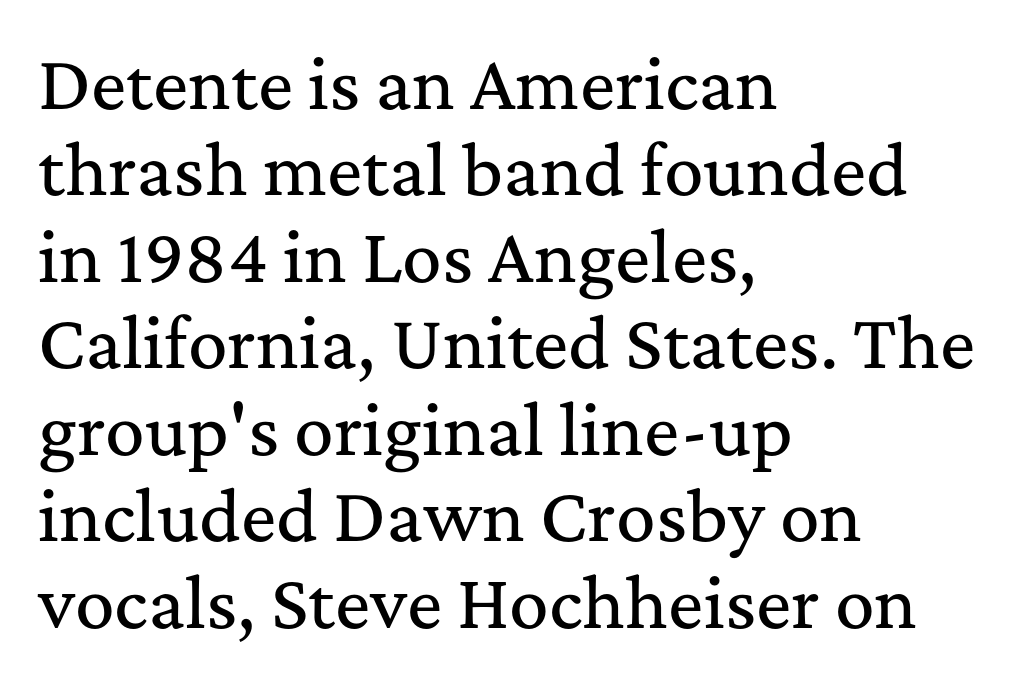
If you measured baseline to baseline, you'd find a middling distance. Each word holds together tightly as a unit, with standard inter-letter gaps. It's the straight-up-and-down kind of type. The area under the type is left untouched. Spacing verdict: proportional, widths tailored to each character.
